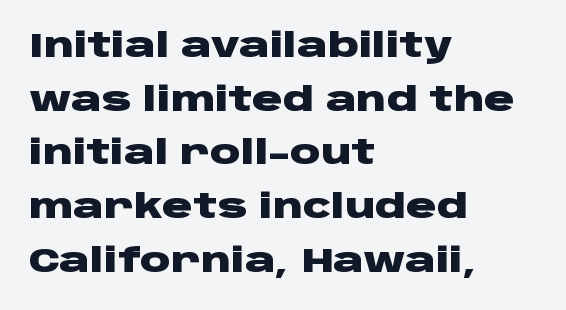
{"serif": "no", "italic": "no", "bold": "yes", "weight": "heavy", "width": "wide", "stroke_contrast": "low", "x_height": "large", "monospaced": "no", "underline": "no", "align": "left", "line_spacing": "normal", "line_spacing_ratio": 1.58, "letter_spacing": "normal", "letter_spacing_em": 0.0, "glyph_px": 34}
